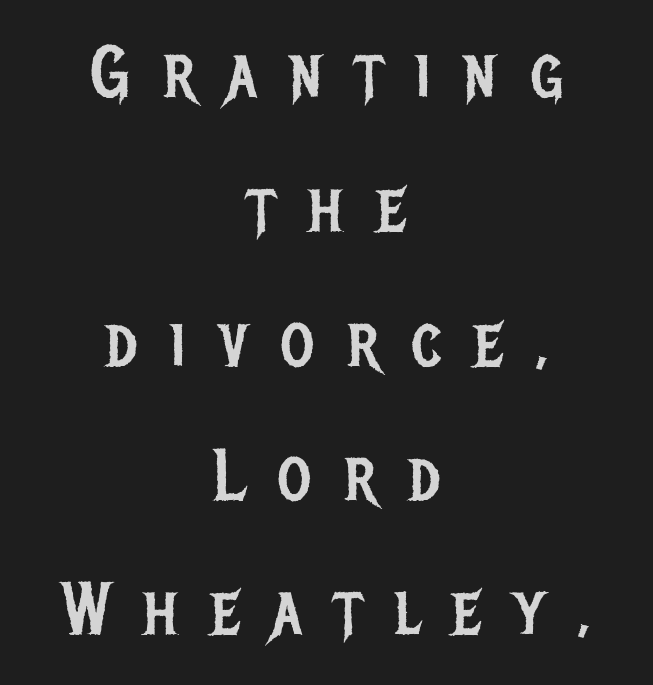
Q: Is the text bold? A: No.
Q: Is the text italic (slanted)? A: No, it is upright.
Q: Is the typeface a serif or a sans-serif typeface? A: Sans-serif.
Q: Is the text underlined? A: No.
Q: How is the paragraph aligned? A: Centered.
Q: Is the spacing between letters normal or unusually wide? A: Unusually wide.
Q: Width (condensed, normal, or wide)? A: Condensed.
Q: Stroke contrast? A: Low.
Q: x-height? A: Large.
Q: Monospaced? A: No.
